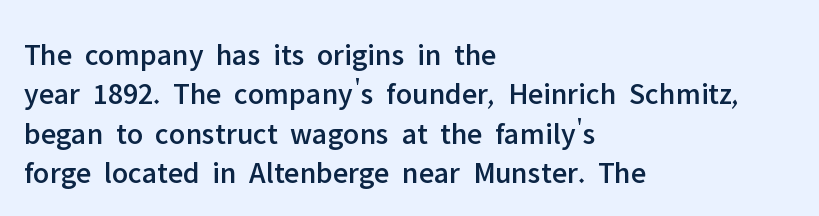
The image shows 31 px sans-serif type, upright; set left-aligned, normal line spacing (1.27x), normal letter spacing, not underlined; low stroke contrast and a medium x-height.
